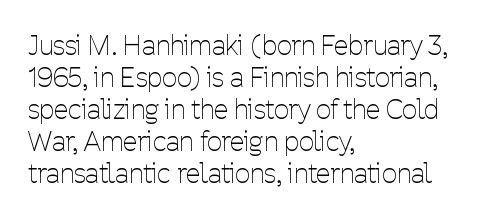
The image shows 26 px text type, upright; set left-aligned, line spacing 1.23x, normal letter spacing, not underlined.
